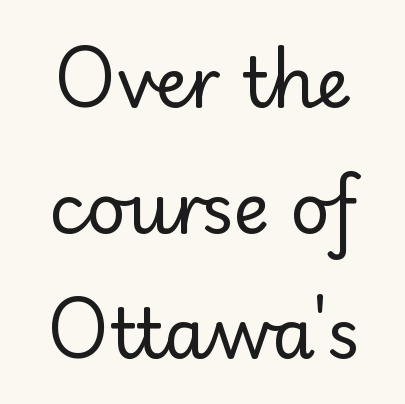
{"serif": "no", "italic": "no", "bold": "no", "weight": "regular", "width": "normal", "stroke_contrast": "low", "x_height": "small", "monospaced": "no", "underline": "no", "align": "center", "line_spacing_ratio": 1.82, "letter_spacing": "normal", "letter_spacing_em": 0.0, "glyph_px": 69}
